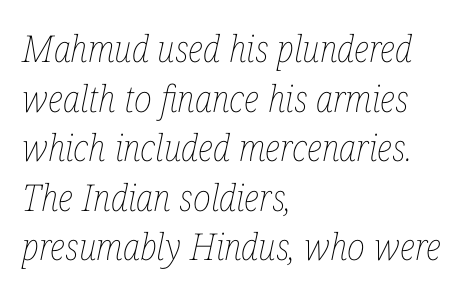
Q: Is the text bold? A: No.
Q: Is the text italic (slanted)? A: Yes, it leans right by about 12 degrees.
Q: Is the text underlined? A: No.
Q: How is the paragraph aligned? A: Left-aligned.
Q: Is the spacing between letters normal or unusually wide? A: Normal.
Q: Is the spacing between lines tight, normal or loose? A: Normal.
Q: Width (condensed, normal, or wide)? A: Condensed.
Q: Stroke contrast? A: Low.
Q: x-height? A: Medium.
Q: Monospaced? A: No.
